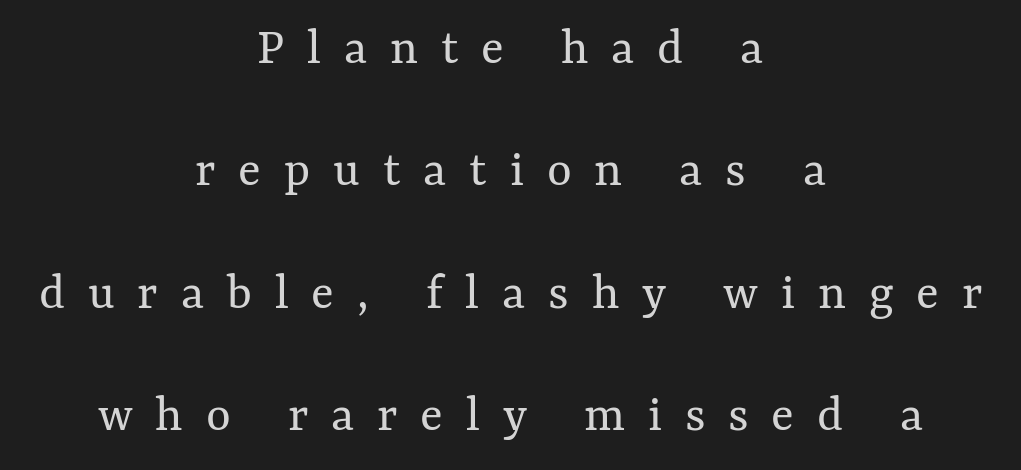
The image shows 53 px regular-weight type, upright; set centered, loose line spacing (2.31x), unusually wide letter spacing (+0.43 em), not underlined; medium stroke contrast and a medium x-height.
